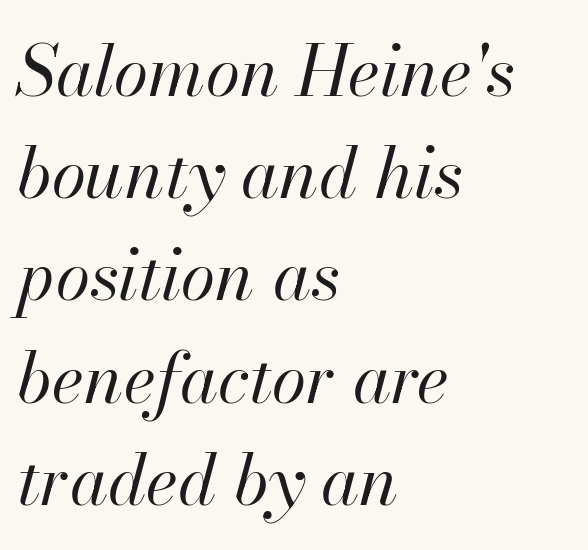
The image shows 70 px regular-weight type, italic (leaning right); set left-aligned, normal line spacing (1.46x), normal letter spacing, not underlined; high stroke contrast and a small x-height.
